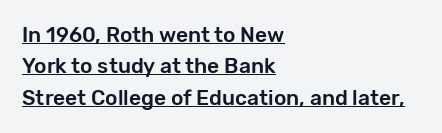
The typography opts for an upright posture over an oblique one. Spacing between characters is what you'd get straight out of the box. The lines are quadded left. One glance says typical: line gaps are just what's usual. Beneath each row of characters lies a ruled line.
